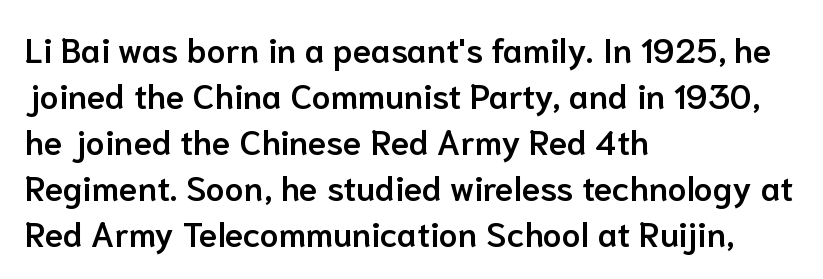
The lines are quadded left. Underline: absent. Is the letter spacing exaggerated? No — it looks like the ordinary default. The axis of the letterforms is exactly vertical.
